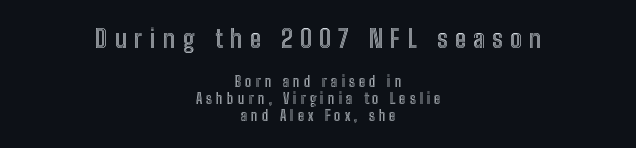
A typesetter would mark this as roman, not italic. The face used here is rendered with a markedly widened letterfit. Reading top to bottom, the characters get smaller at the block break. Caption: multi-line text, centered on the measure. The foot of each line stays bare and open.
